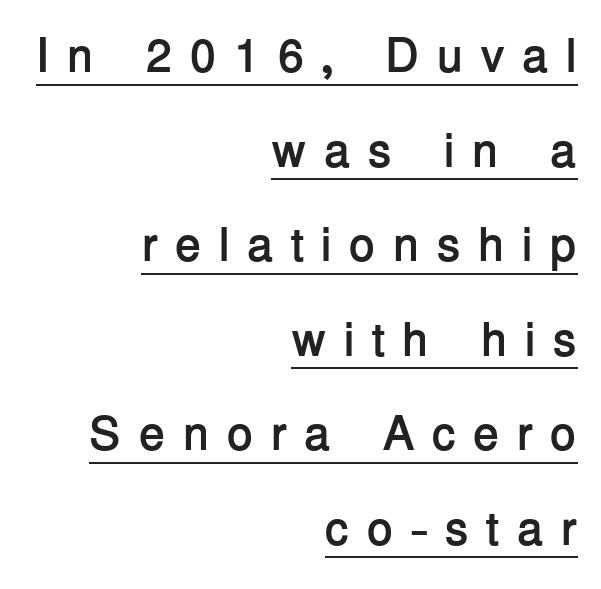
The space between consecutive lines is lavish. The passage is arranged like a letterhead date or caption credit — flush right. A typesetter would call this heavily tracked-out type. Does the type have serifs? No, each stem ends abruptly. Its strokes are broad and dark, the hallmark of bold type. Style check: upright.
